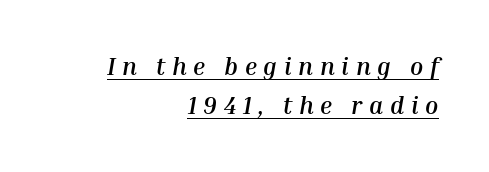
There is plenty of visible air inserted between adjacent glyphs. One glance says typical: line gaps are just what's usual. The rendered words wear a rule along their underside. There's an unmistakable incline to the writing here. Strong, thick strokes mark this as bold type.
